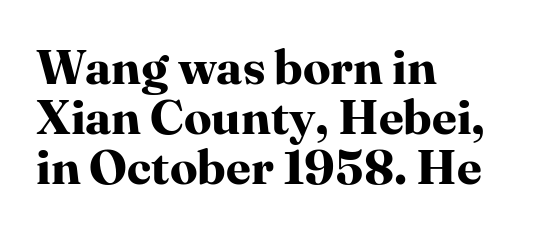
{"serif": "yes", "italic": "no", "bold": "yes", "weight": "bold", "width": "normal", "stroke_contrast": "high", "x_height": "medium", "monospaced": "no", "underline": "no", "align": "left", "line_spacing": "tight", "line_spacing_ratio": 1.02, "letter_spacing": "normal", "letter_spacing_em": 0.0, "glyph_px": 49}
